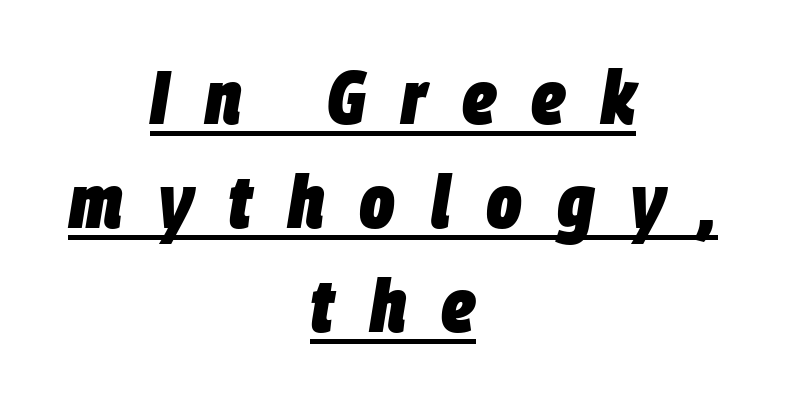
{"italic": "yes", "lean": "right", "slant_degrees": 9, "bold": "yes", "weight": "heavy", "width": "condensed", "stroke_contrast": "low", "x_height": "large", "monospaced": "no", "underline": "yes", "align": "center", "line_spacing": "normal", "line_spacing_ratio": 1.39, "letter_spacing": "wide", "letter_spacing_em": 0.47, "glyph_px": 75}
